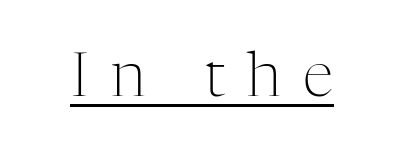
{"serif": "yes", "italic": "no", "bold": "no", "weight": "light", "width": "normal", "stroke_contrast": "medium", "x_height": "medium", "monospaced": "no", "underline": "yes", "letter_spacing": "wide", "letter_spacing_em": 0.36, "glyph_px": 62}
